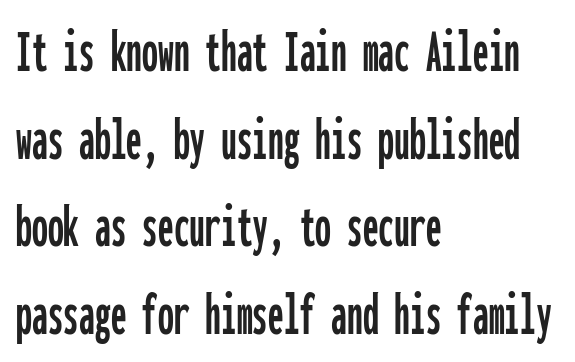
This sample keeps an unexceptional amount of space between lines. Think of a typewriter: that constant character pitch is what you see here. In CSS terms this would be text-align: left. Does extra space separate the letters? No, they use regular spacing.
